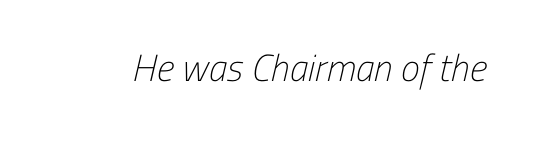
A light-to-regular cut is what we see here. Tracking here is standard; glyphs follow each other at the usual distance. The letters advance in unequal steps, a hallmark of proportional type. Examine the stroke ends and you'll find no serifs.
